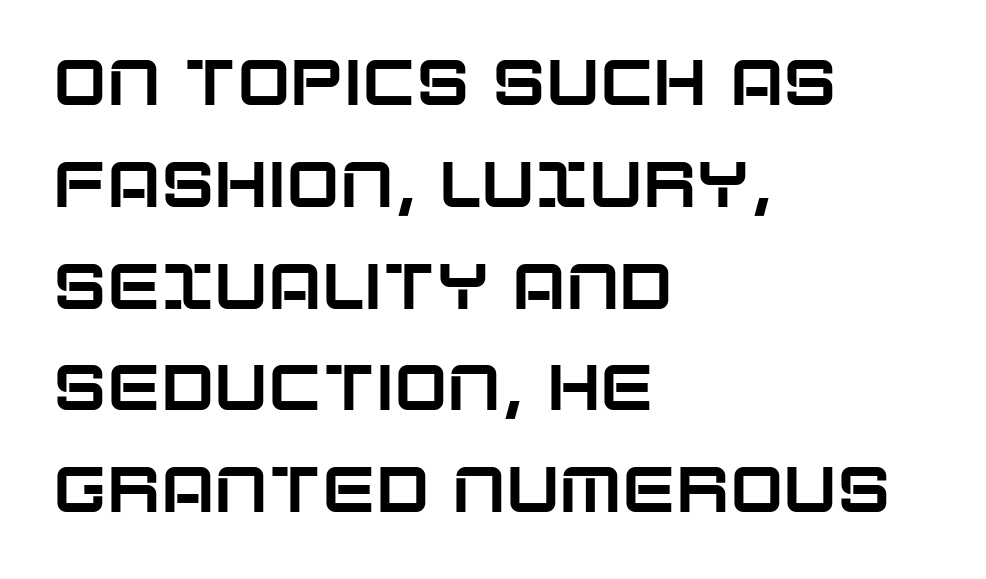
Q: Is the text italic (slanted)? A: No, it is upright.
Q: Is the typeface a serif or a sans-serif typeface? A: Sans-serif.
Q: Is the text underlined? A: No.
Q: How is the paragraph aligned? A: Left-aligned.
Q: Is the spacing between letters normal or unusually wide? A: Normal.
Q: Is the spacing between lines tight, normal or loose? A: Normal.
Q: Width (condensed, normal, or wide)? A: Normal.
Q: Stroke contrast? A: Low.
Q: x-height? A: Large.
Q: Monospaced? A: No.
